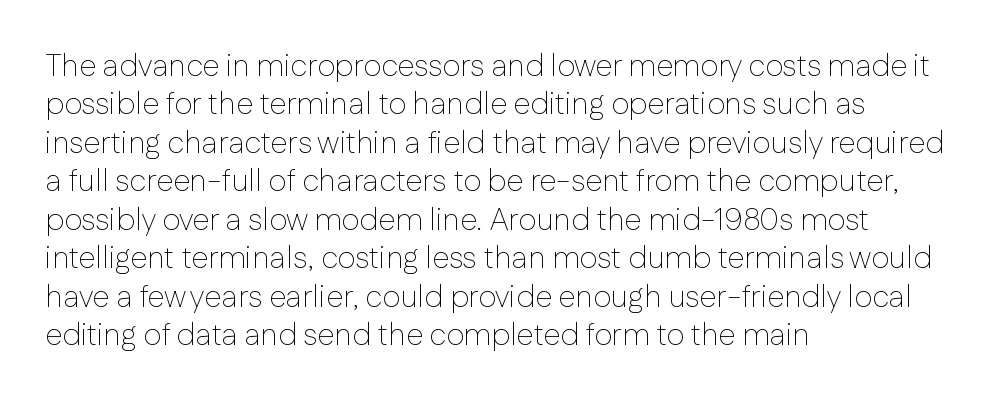
Q: Is the text bold? A: No.
Q: Is the text italic (slanted)? A: No, it is upright.
Q: Is the typeface a serif or a sans-serif typeface? A: Sans-serif.
Q: Is the text underlined? A: No.
Q: How is the paragraph aligned? A: Left-aligned.
Q: Is the spacing between letters normal or unusually wide? A: Normal.
Q: Width (condensed, normal, or wide)? A: Normal.
Q: Stroke contrast? A: Low.
Q: x-height? A: Medium.
Q: Monospaced? A: No.
